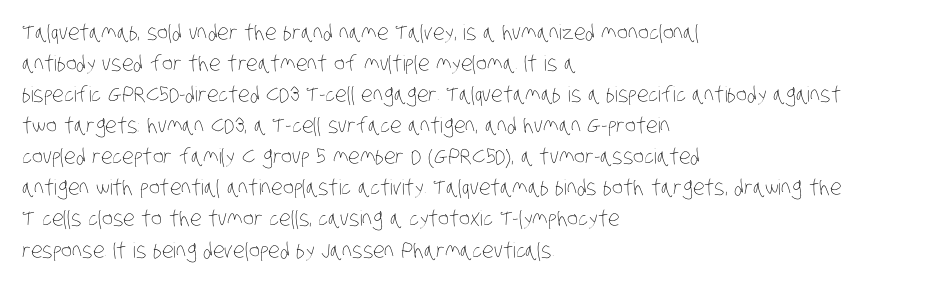
The paragraph shown leans on its left margin. Short note: letters normally spaced. A bare baseline throughout the passage. Is there much room between lines? A standard amount, neither cramped nor airy. Think standard paragraph weight, or any step lighter than that.
